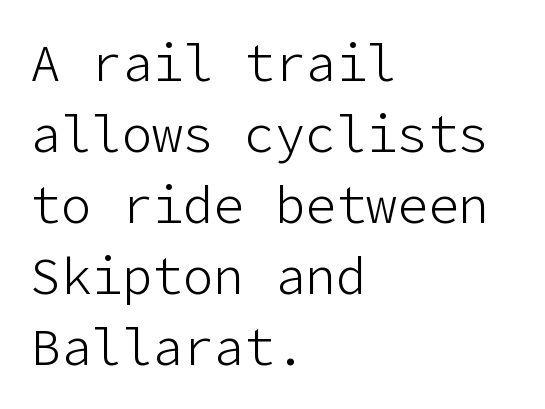
Q: Is the text bold? A: No.
Q: Is the text italic (slanted)? A: No, it is upright.
Q: Is the typeface a serif or a sans-serif typeface? A: Sans-serif.
Q: Is the text underlined? A: No.
Q: How is the paragraph aligned? A: Left-aligned.
Q: Is the spacing between letters normal or unusually wide? A: Normal.
Q: Is the spacing between lines tight, normal or loose? A: Normal.
Q: Width (condensed, normal, or wide)? A: Normal.
Q: Stroke contrast? A: Low.
Q: x-height? A: Medium.
